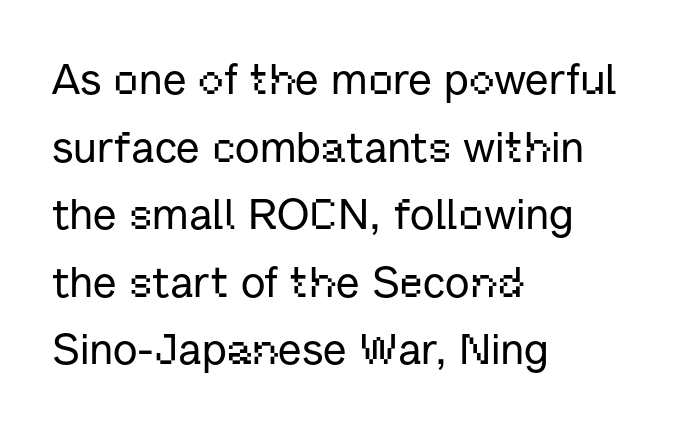
Q: Is the text italic (slanted)? A: No, it is upright.
Q: Is the typeface a serif or a sans-serif typeface? A: Sans-serif.
Q: Is the text underlined? A: No.
Q: How is the paragraph aligned? A: Left-aligned.
Q: Is the spacing between letters normal or unusually wide? A: Normal.
Q: Is the spacing between lines tight, normal or loose? A: Normal.
Q: Width (condensed, normal, or wide)? A: Normal.
Q: Stroke contrast? A: Low.
Q: x-height? A: Medium.
Q: Monospaced? A: No.
